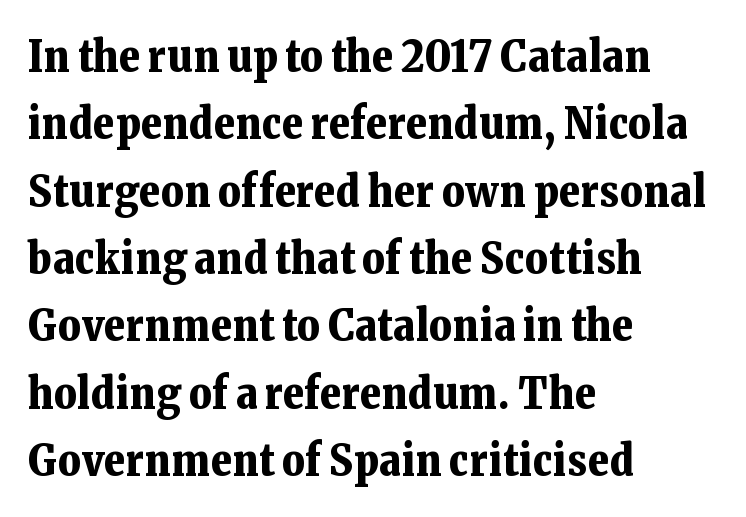
Q: Is the text bold? A: Yes.
Q: Is the text italic (slanted)? A: No, it is upright.
Q: Is the typeface a serif or a sans-serif typeface? A: Serif.
Q: Is the text underlined? A: No.
Q: How is the paragraph aligned? A: Left-aligned.
Q: Is the spacing between letters normal or unusually wide? A: Normal.
Q: Is the spacing between lines tight, normal or loose? A: Normal.
Q: Width (condensed, normal, or wide)? A: Normal.
Q: Stroke contrast? A: Low.
Q: x-height? A: Medium.
Q: Monospaced? A: No.
